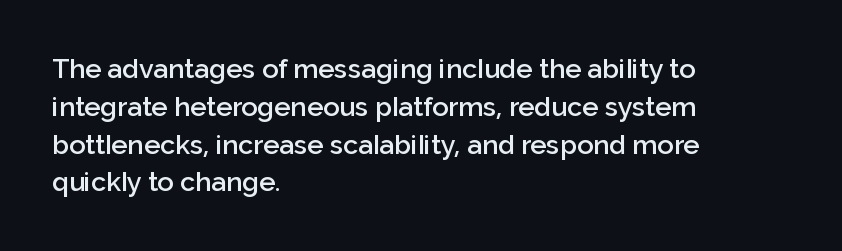
Q: Is the text bold? A: Semi-bold.
Q: Is the text italic (slanted)? A: No, it is upright.
Q: Is the text underlined? A: No.
Q: How is the paragraph aligned? A: Left-aligned.
Q: Is the spacing between letters normal or unusually wide? A: Normal.
Q: Is the spacing between lines tight, normal or loose? A: Normal.
